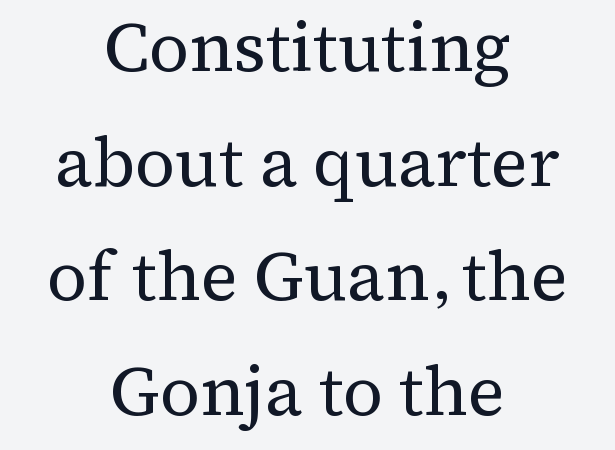
Quick note: interline space is typical. The baseline area is clear. Neither beginnings nor endings align; midpoints do. The lettering holds an erect, upright posture throughout. This reads as an unemphasized weight, regular at the heaviest.
